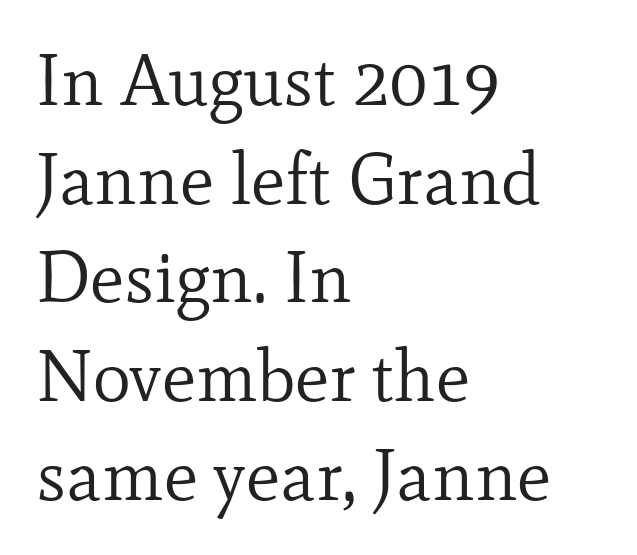
The image shows 72 px regular-weight serif type, upright; set left-aligned, normal line spacing (1.37x), normal letter spacing, not underlined; low stroke contrast and a small x-height.
